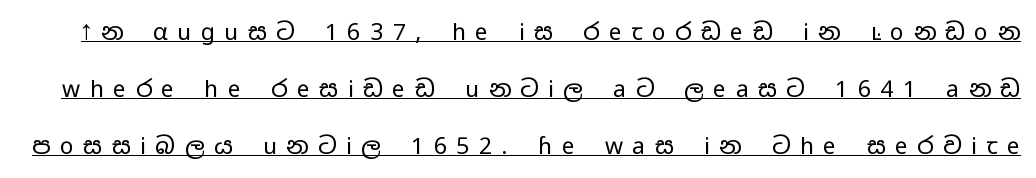
The image shows 23 px text type, upright; set loose line spacing (2.48x), unusually wide letter spacing (+0.41 em), underlined.
